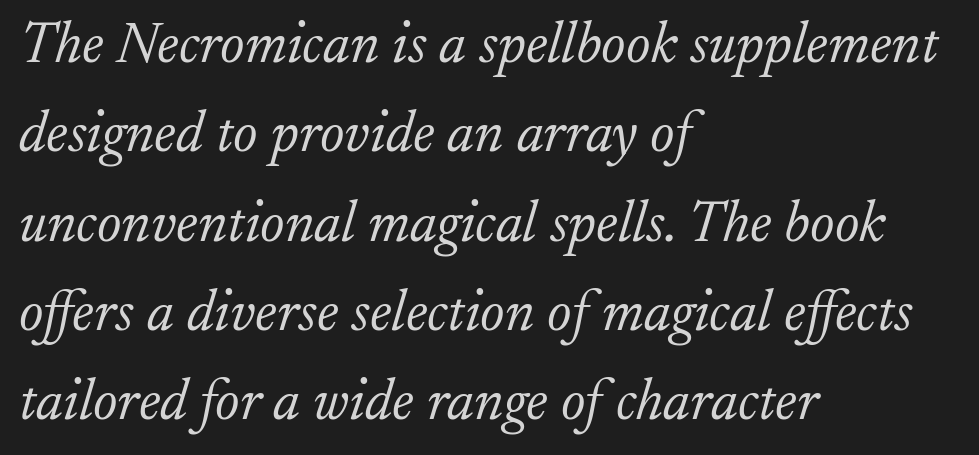
Q: Is the text bold? A: No.
Q: Is the text italic (slanted)? A: Yes, it leans right by about 17 degrees.
Q: Is the typeface a serif or a sans-serif typeface? A: Serif.
Q: Is the text underlined? A: No.
Q: How is the paragraph aligned? A: Left-aligned.
Q: Is the spacing between letters normal or unusually wide? A: Normal.
Q: Is the spacing between lines tight, normal or loose? A: Normal.
Q: Width (condensed, normal, or wide)? A: Normal.
Q: Stroke contrast? A: Low.
Q: x-height? A: Small.
Q: Monospaced? A: No.
